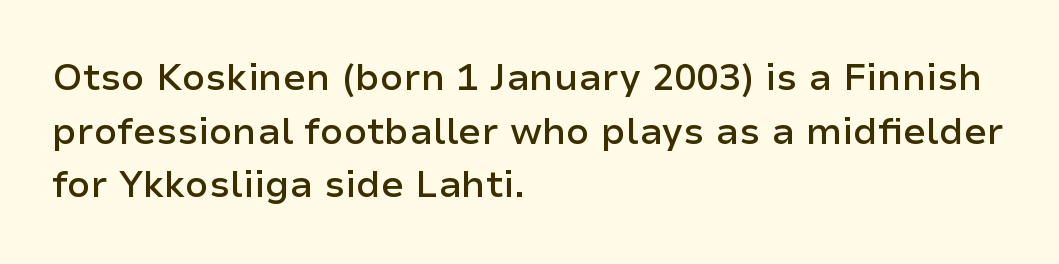
Q: Is the text bold? A: Semi-bold.
Q: Is the text italic (slanted)? A: No, it is upright.
Q: Is the typeface a serif or a sans-serif typeface? A: Sans-serif.
Q: Is the text underlined? A: No.
Q: How is the paragraph aligned? A: Left-aligned.
Q: Is the spacing between letters normal or unusually wide? A: Normal.
Q: Is the spacing between lines tight, normal or loose? A: Normal.
Q: Width (condensed, normal, or wide)? A: Normal.
Q: Stroke contrast? A: Low.
Q: x-height? A: Medium.
Q: Monospaced? A: No.
